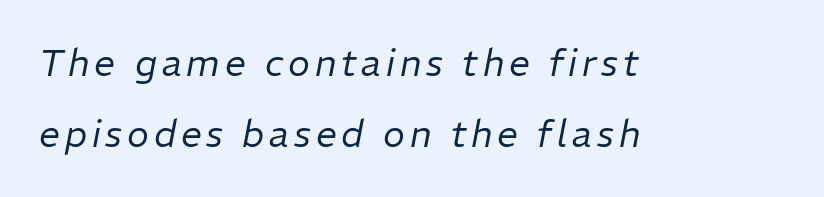
The image shows 37 px regular-weight type, italic (leaning right); set left-aligned, loose line spacing (1.93x), not underlined; low stroke contrast and a medium x-height.
